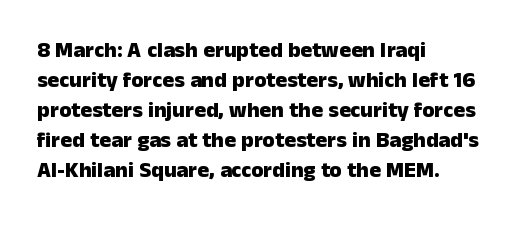
Italic: no, the glyphs are upright roman. Standard letterfit; no display-style spreading of the glyphs. Glance below the letters and you will spot only blank space. Its strokes are broad and dark, the hallmark of bold type.
